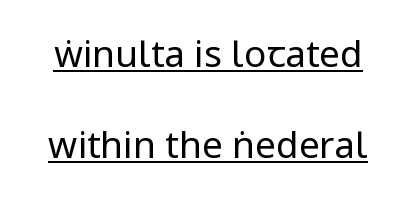
{"serif": "no", "italic": "no", "bold": "no", "weight": "regular", "width": "condensed", "stroke_contrast": "low", "x_height": "large", "monospaced": "no", "underline": "yes", "line_spacing": "loose", "line_spacing_ratio": 2.46, "letter_spacing": "normal", "letter_spacing_em": 0.0, "glyph_px": 37}
